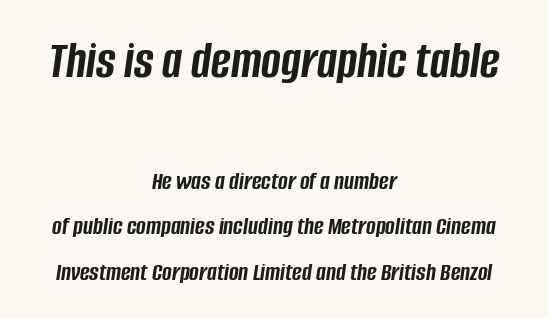
Q: Is the text bold? A: Yes.
Q: Is the text italic (slanted)? A: Yes, it leans right by about 8 degrees.
Q: Is the text underlined? A: No.
Q: How is the paragraph aligned? A: Centered.
Q: Is the spacing between letters normal or unusually wide? A: Normal.
Q: Which block of text is set in a larger size, the first (top) or the second (bottom)? A: The first (top) one.
Q: Width (condensed, normal, or wide)? A: Condensed.
Q: Stroke contrast? A: Low.
Q: x-height? A: Large.
Q: Monospaced? A: No.
